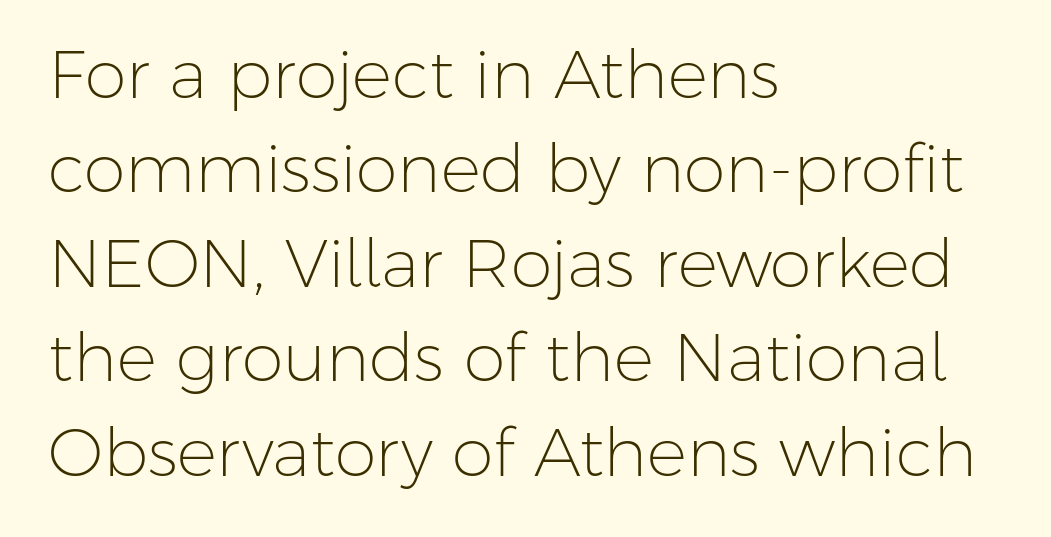
Spacing verdict: proportional, widths tailored to each character. Nobody touched the tracking dial on this one. These glyphs show unthickened strokes, regular width or finer. Are there feet on the stems? There aren't — it's a sans. Teacher's note: observe the even left margin — that is flush-left alignment.
